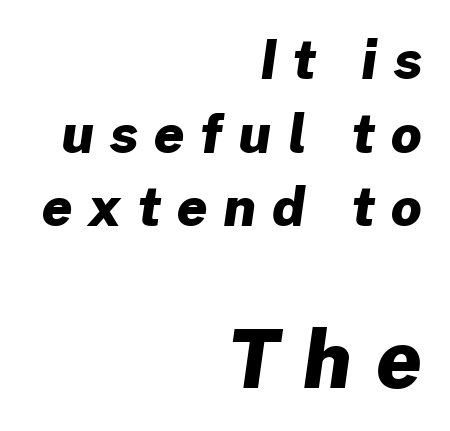
Q: Is the text bold? A: Yes.
Q: Is the typeface a serif or a sans-serif typeface? A: Sans-serif.
Q: Is the text underlined? A: No.
Q: How is the paragraph aligned? A: Right-aligned.
Q: Is the spacing between letters normal or unusually wide? A: Unusually wide.
Q: Is the spacing between lines tight, normal or loose? A: Normal.
Q: Which block of text is set in a larger size, the first (top) or the second (bottom)? A: The second (bottom) one.
Q: Width (condensed, normal, or wide)? A: Normal.
Q: Stroke contrast? A: Low.
Q: x-height? A: Medium.
Q: Monospaced? A: No.
